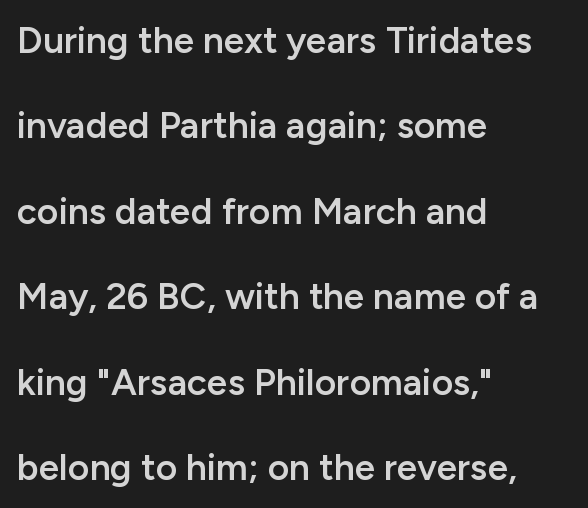
{"serif": "no", "italic": "no", "bold": "semi", "weight": "semibold", "width": "normal", "stroke_contrast": "low", "x_height": "medium", "monospaced": "no", "underline": "no", "align": "left", "line_spacing": "loose", "line_spacing_ratio": 2.31, "letter_spacing": "normal", "letter_spacing_em": 0.0, "glyph_px": 37}
